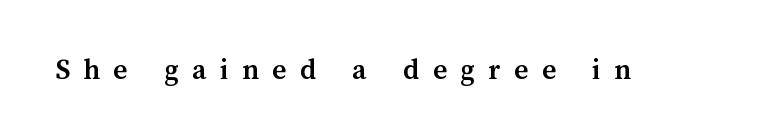
{"italic": "no", "bold": "yes", "weight": "semibold", "width": "normal", "stroke_contrast": "medium", "x_height": "medium", "monospaced": "no", "underline": "no", "letter_spacing": "wide", "letter_spacing_em": 0.45, "glyph_px": 30}
